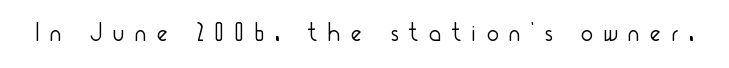
The type sits square on the baseline with zero lean. The weight tops out at a normal text grade. Students, note that the glyphs here are deliberately spaced far apart. Clear beneath every line of the passage.
